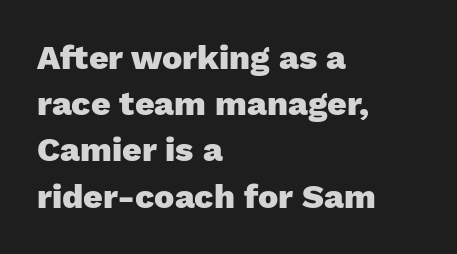
The image shows 34 px heavy sans-serif type, upright; set left-aligned, normal line spacing (1.36x), normal letter spacing, not underlined; low stroke contrast and a medium x-height.
